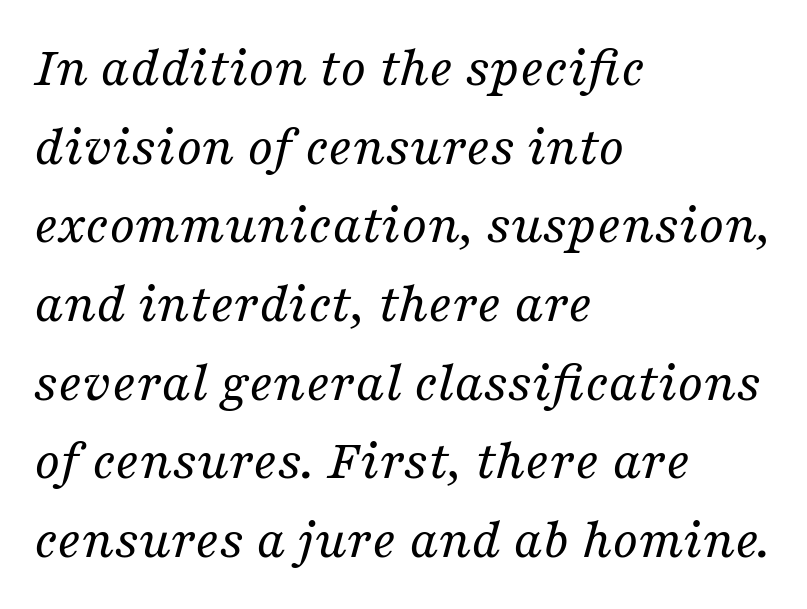
Q: Is the text bold? A: No.
Q: Is the text italic (slanted)? A: Yes, it leans right by about 16 degrees.
Q: Is the typeface a serif or a sans-serif typeface? A: Serif.
Q: Is the text underlined? A: No.
Q: How is the paragraph aligned? A: Left-aligned.
Q: Is the spacing between letters normal or unusually wide? A: Normal.
Q: Is the spacing between lines tight, normal or loose? A: Normal.
Q: Width (condensed, normal, or wide)? A: Normal.
Q: Stroke contrast? A: Medium.
Q: x-height? A: Medium.
Q: Monospaced? A: No.
